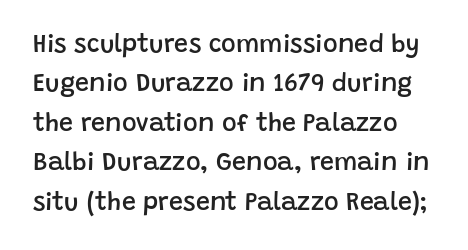
Q: Is the text bold? A: Semi-bold.
Q: Is the text italic (slanted)? A: No, it is upright.
Q: Is the text underlined? A: No.
Q: Is the spacing between letters normal or unusually wide? A: Normal.
Q: Is the spacing between lines tight, normal or loose? A: Normal.
